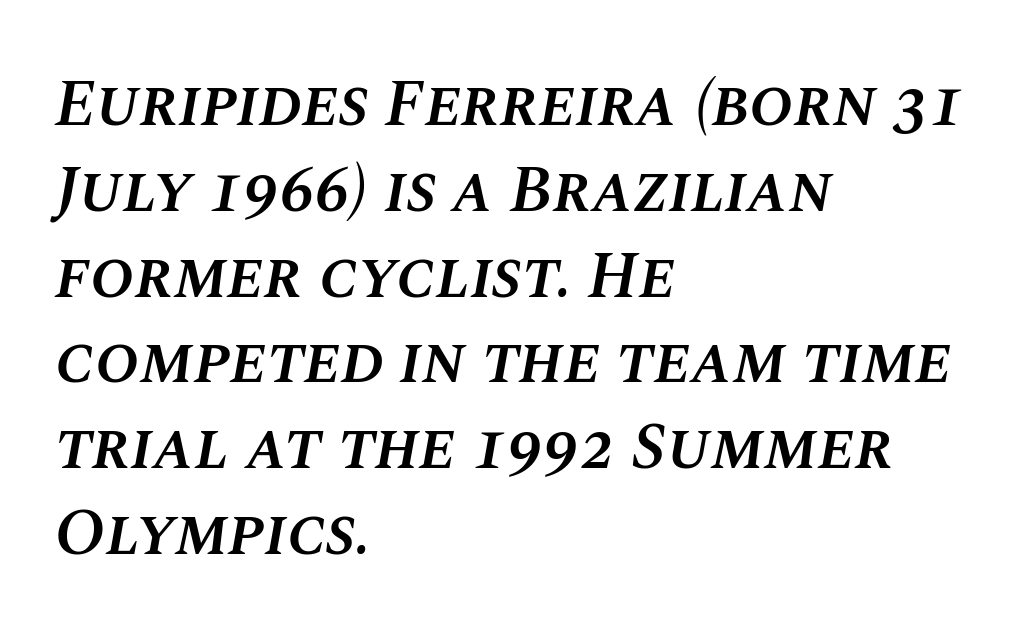
{"italic": "yes", "lean": "right", "slant_degrees": 10, "bold": "semi", "weight": "semibold", "width": "normal", "stroke_contrast": "medium", "x_height": "large", "monospaced": "no", "underline": "no", "align": "left", "line_spacing": "normal", "line_spacing_ratio": 1.3, "letter_spacing": "normal", "letter_spacing_em": 0.0, "glyph_px": 66}
